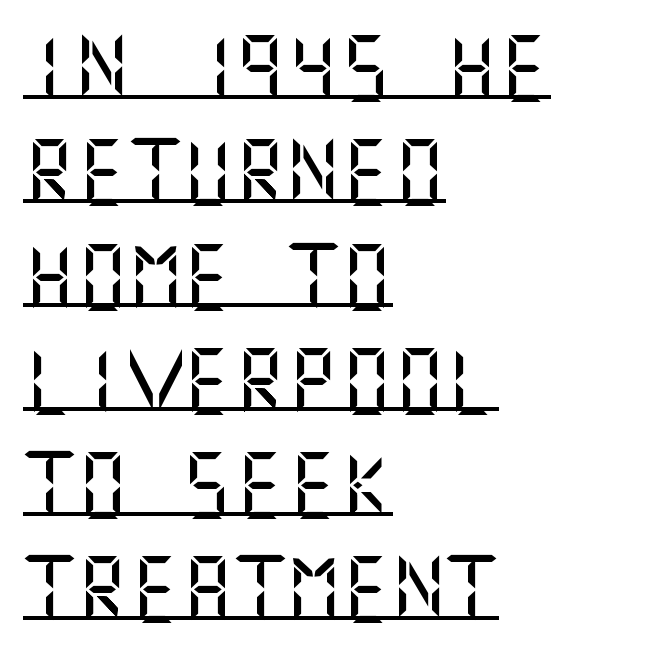
The lettering holds an erect, upright posture throughout. What stands out about the letter spacing? Nothing — it is the standard amount. Each letter's strokes conclude bluntly, with no projecting serifs. Check the space under the baseline: a stroke is drawn there. The lines sit at an ordinary, default distance from one another.
